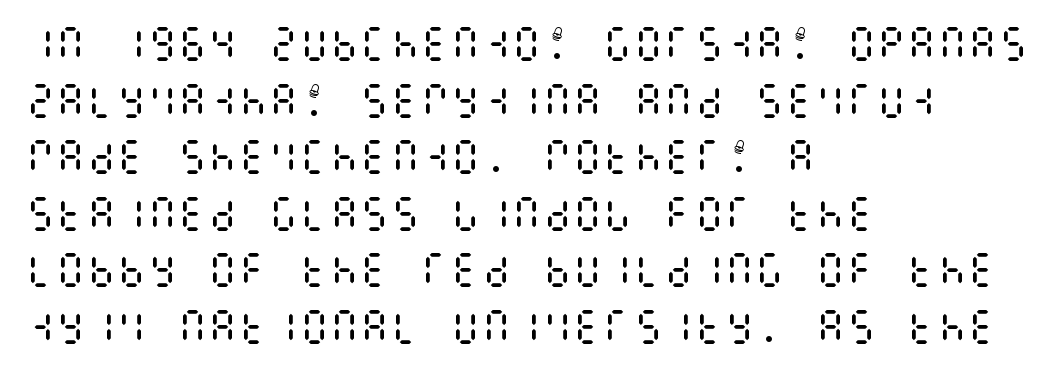
The image shows 38 px regular-weight, condensed type, upright; set left-aligned, normal line spacing (1.49x), normal letter spacing, not underlined; medium stroke contrast and a large x-height.
